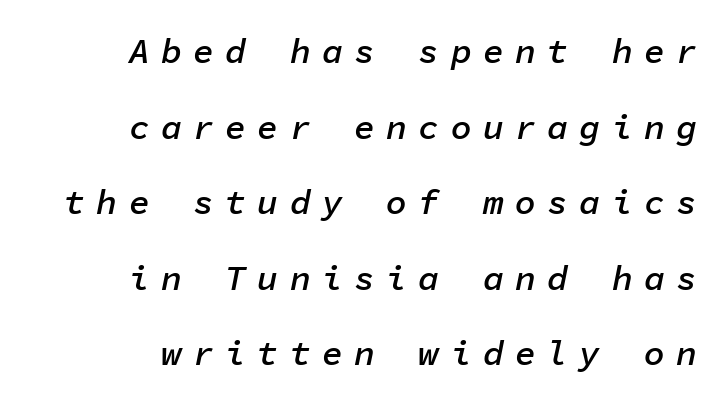
The image shows 35 px semibold type, italic (leaning right), monospaced; set right-aligned, loose line spacing (2.16x), unusually wide letter spacing (+0.32 em), not underlined; low stroke contrast and a medium x-height.
